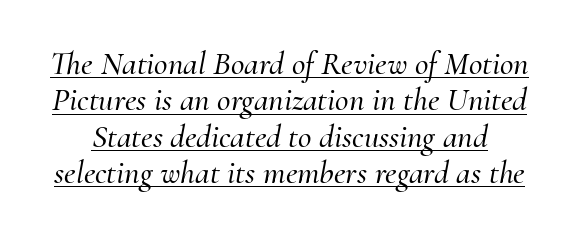
Q: Is the text italic (slanted)? A: Yes, it leans right by about 10 degrees.
Q: Is the typeface a serif or a sans-serif typeface? A: Serif.
Q: Is the text underlined? A: Yes.
Q: Is the spacing between letters normal or unusually wide? A: Normal.
Q: Is the spacing between lines tight, normal or loose? A: Tight.
Q: Width (condensed, normal, or wide)? A: Normal.
Q: Stroke contrast? A: Medium.
Q: x-height? A: Small.
Q: Monospaced? A: No.
